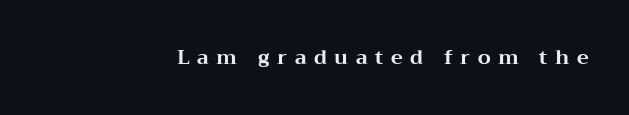
Q: Is the text bold? A: Yes.
Q: Is the text italic (slanted)? A: No, it is upright.
Q: Is the text underlined? A: No.
Q: Is the spacing between letters normal or unusually wide? A: Unusually wide.
